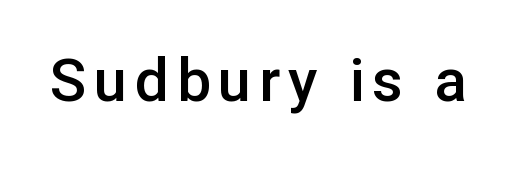
Font category for this specimen: sans-serif. Plain, unruled lines of type. The letters stand straight up with perfectly vertical stems. These words are printed semibold, heavier than regular yet not bold. Each letter keeps its own natural width here, so spacing adapts to shape.
